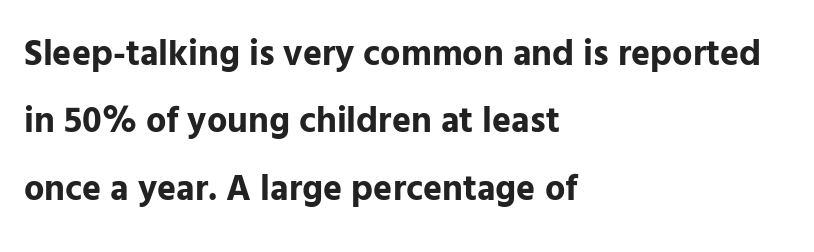
The specimen omits any rule beneath the text block's lines. The font family rendered here belongs to the sans-serif group. A full-strength bold gives these letters their thick strokes. The letters stand straight up with perfectly vertical stems. Proportional: the letters do not fall into vertical columns. The compositor pushed each line to the left boundary.
